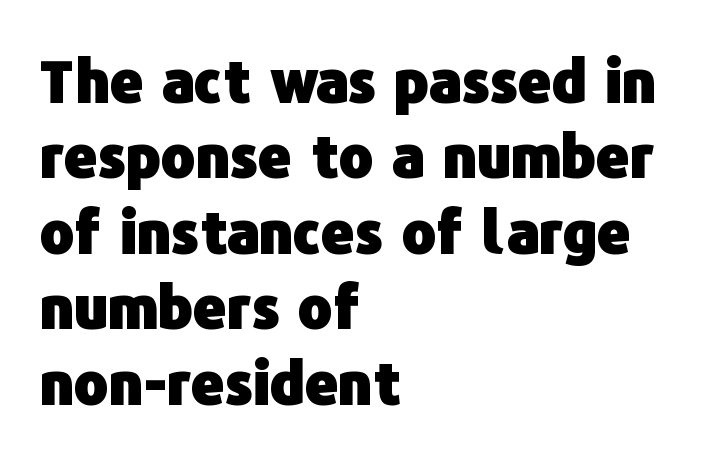
Serifs: no, the terminals of the letterforms are clean. The gaps between neighbouring characters are ordinary and unremarkable. These lines were composed using upright roman letters. Underline: absent. The compositor pushed each line to the left boundary.
